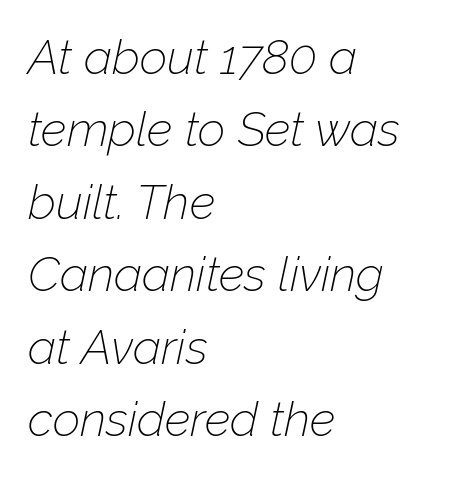
The image shows 48 px thin type, italic (leaning right); set left-aligned, normal line spacing (1.51x), normal letter spacing, not underlined; low stroke contrast and a medium x-height.
